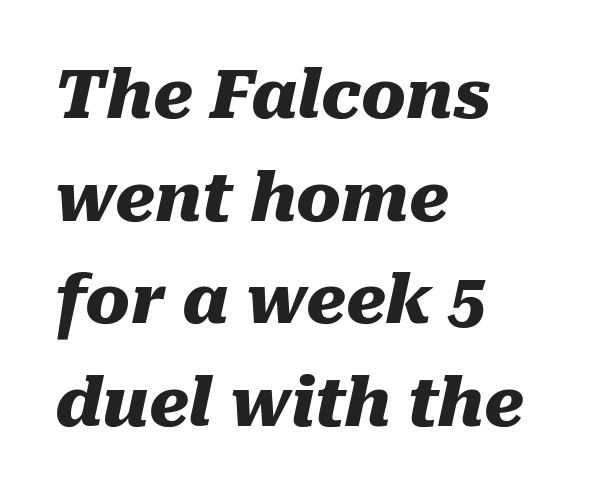
Q: Is the text bold? A: Yes.
Q: Is the text italic (slanted)? A: Yes, it leans right by about 10 degrees.
Q: Is the text underlined? A: No.
Q: How is the paragraph aligned? A: Left-aligned.
Q: Is the spacing between letters normal or unusually wide? A: Normal.
Q: Is the spacing between lines tight, normal or loose? A: Normal.
Q: Width (condensed, normal, or wide)? A: Normal.
Q: Stroke contrast? A: Medium.
Q: x-height? A: Medium.
Q: Monospaced? A: No.
